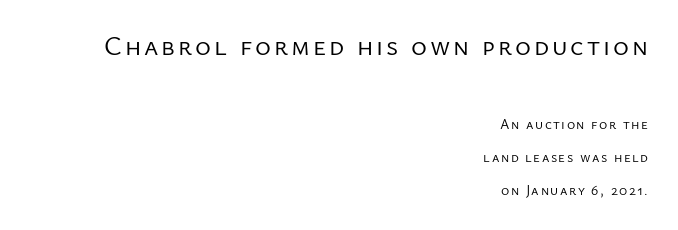
The image shows 27 px text type, upright; set right-aligned, loose line spacing (2.37x), not underlined; the first (top) block is 1.93x larger.
